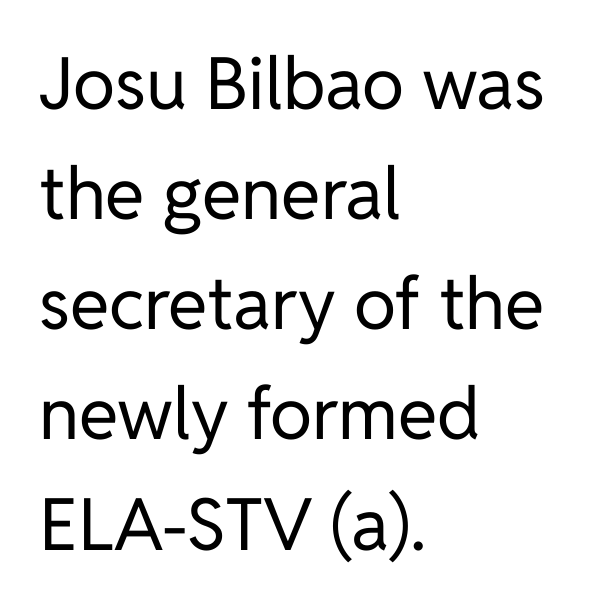
{"serif": "no", "italic": "no", "bold": "no", "weight": "regular", "width": "normal", "stroke_contrast": "low", "x_height": "medium", "monospaced": "no", "underline": "no", "align": "left", "line_spacing": "normal", "line_spacing_ratio": 1.53, "letter_spacing": "normal", "letter_spacing_em": 0.0, "glyph_px": 72}
